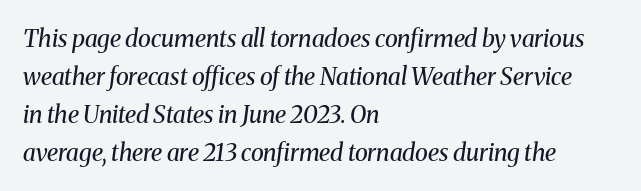
Q: Is the text bold? A: No.
Q: Is the text italic (slanted)? A: Yes, it leans right by about 8 degrees.
Q: Is the text underlined? A: No.
Q: How is the paragraph aligned? A: Left-aligned.
Q: Is the spacing between letters normal or unusually wide? A: Normal.
Q: Is the spacing between lines tight, normal or loose? A: Normal.
